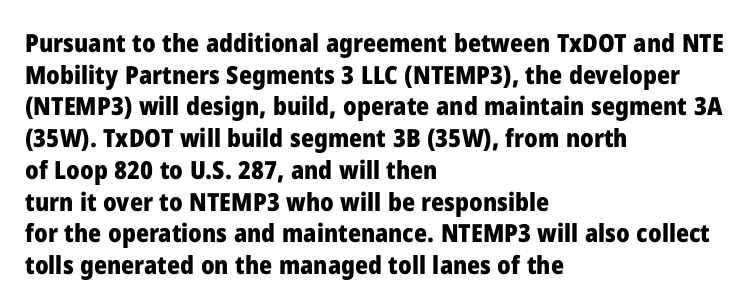
{"italic": "no", "bold": "yes", "underline": "no", "align": "left", "line_spacing": "normal", "line_spacing_ratio": 1.27, "letter_spacing": "normal", "letter_spacing_em": 0.0, "glyph_px": 25}
